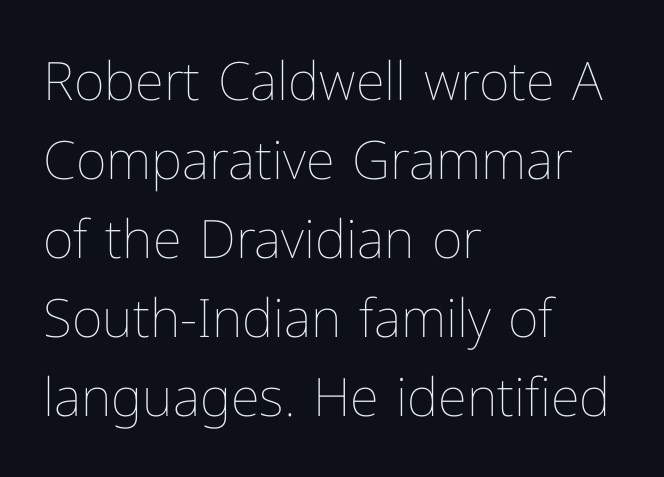
The image shows 53 px thin type, upright; set left-aligned, normal line spacing (1.49x), normal letter spacing, not underlined; low stroke contrast and a medium x-height.
